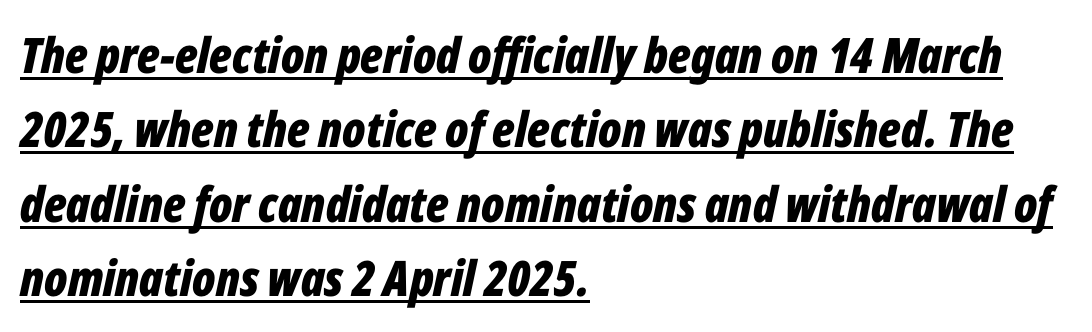
Q: Is the text bold? A: Yes.
Q: Is the text italic (slanted)? A: Yes, it leans right by about 12 degrees.
Q: Is the text underlined? A: Yes.
Q: How is the paragraph aligned? A: Left-aligned.
Q: Is the spacing between letters normal or unusually wide? A: Normal.
Q: Is the spacing between lines tight, normal or loose? A: Normal.
Q: Width (condensed, normal, or wide)? A: Condensed.
Q: Stroke contrast? A: Low.
Q: x-height? A: Medium.
Q: Monospaced? A: No.
